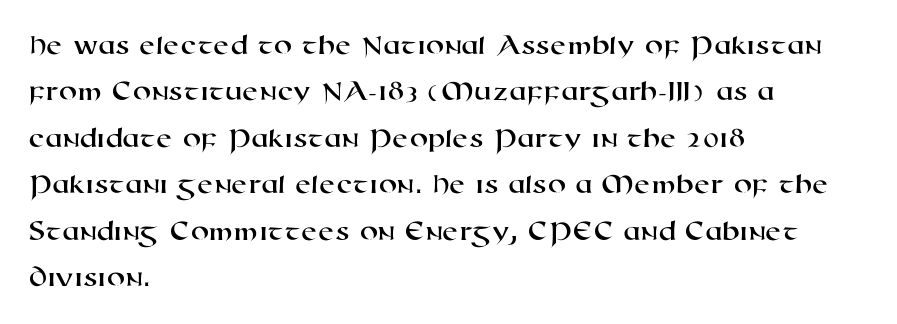
Layout note: lines flush left. The typeface chosen for these lines omits serifs. The passage shown has conventional tracking throughout. Whoever set this chose a conventional vertical rhythm. Anything drawn beneath the words? Only blank space. The rendering uses natural spacing where letterforms have individual widths.
